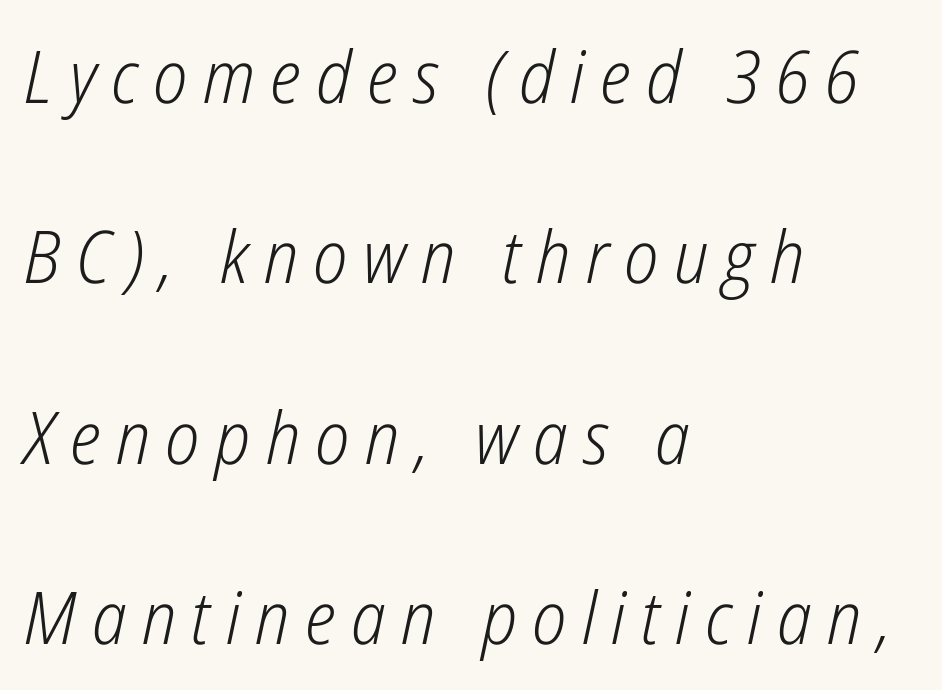
{"italic": "yes", "lean": "right", "slant_degrees": 12, "bold": "no", "weight": "light", "width": "condensed", "stroke_contrast": "low", "x_height": "medium", "monospaced": "no", "underline": "no", "align": "left", "line_spacing": "loose", "line_spacing_ratio": 2.47, "letter_spacing": "wide", "letter_spacing_em": 0.21, "glyph_px": 73}
